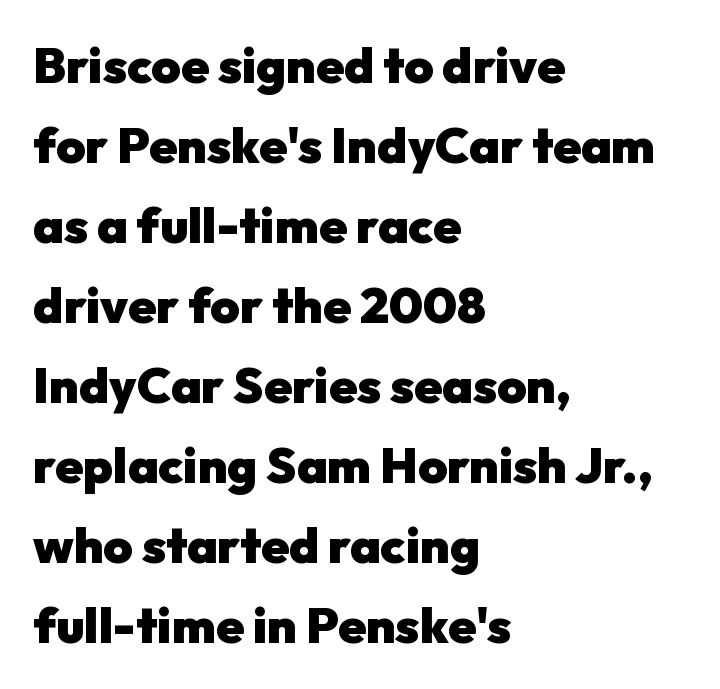
The image shows 50 px heavy sans-serif type, upright; set left-aligned, normal line spacing (1.6x), normal letter spacing, not underlined; low stroke contrast and a medium x-height.
